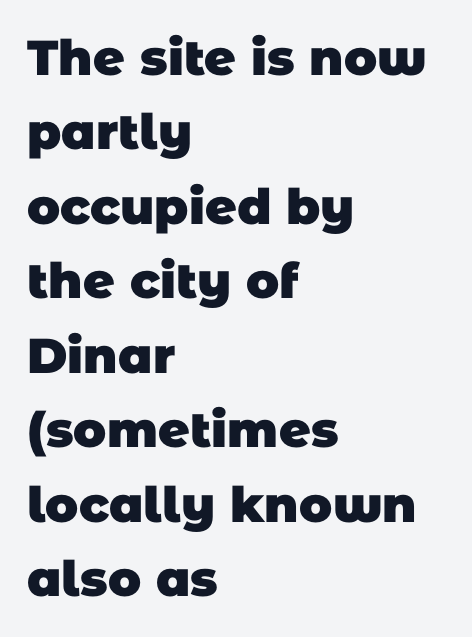
Q: Is the text bold? A: Yes.
Q: Is the typeface a serif or a sans-serif typeface? A: Sans-serif.
Q: Is the text underlined? A: No.
Q: How is the paragraph aligned? A: Left-aligned.
Q: Is the spacing between letters normal or unusually wide? A: Normal.
Q: Is the spacing between lines tight, normal or loose? A: Normal.
Q: Width (condensed, normal, or wide)? A: Normal.
Q: Stroke contrast? A: Low.
Q: x-height? A: Large.
Q: Monospaced? A: No.
